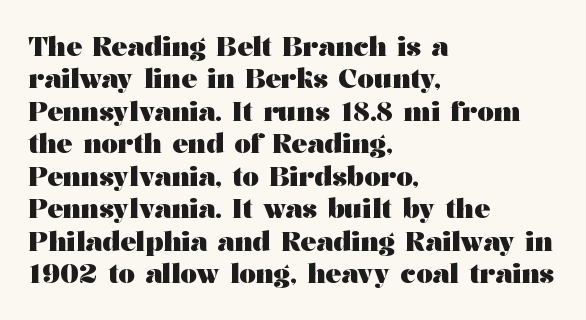
Q: Is the text bold? A: Yes.
Q: Is the text italic (slanted)? A: No, it is upright.
Q: Is the text underlined? A: No.
Q: How is the paragraph aligned? A: Left-aligned.
Q: Is the spacing between letters normal or unusually wide? A: Normal.
Q: Is the spacing between lines tight, normal or loose? A: Normal.
